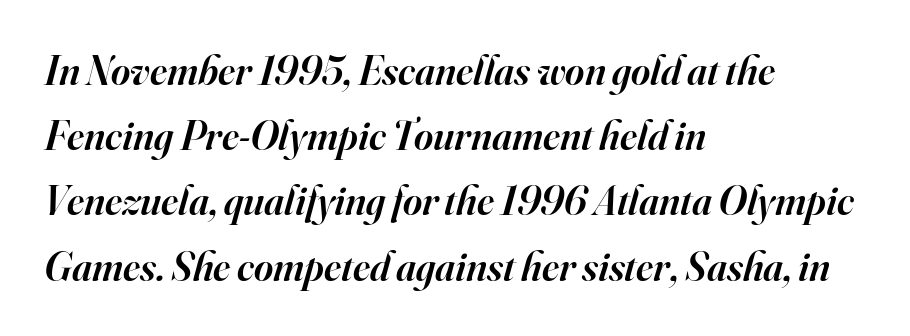
Each row of text sits above clean, open space. This sample uses an oblique cut, with every glyph tilted off the vertical. A fair bit of extra ink — the face is semibold, not bold. Quick note: interline space is typical. This is serif lettering, the kind often seen in printed books. Does extra space separate the letters? No, they use regular spacing.
